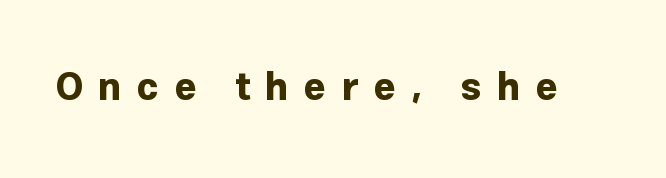
The image shows 38 px bold sans-serif type, upright; set unusually wide letter spacing (+0.4 em), not underlined; low stroke contrast and a medium x-height.
